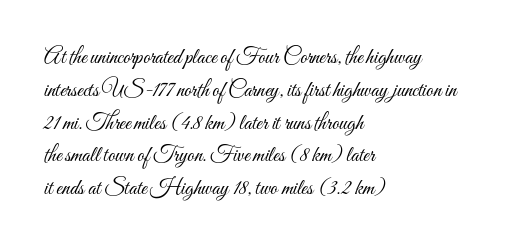
Descender tails drop into unmarked territory. Vertically, the passage feels balanced, rows spaced as you'd expect. The typesetter chose a ragged-right arrangement here. The rendering keeps characters at their native spacing. Stroke mass is kept to a normal reading level or below.
